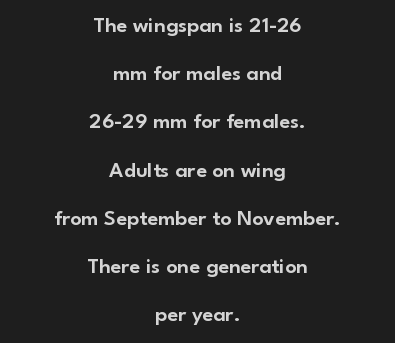
Is the block centered? Yes — each line is placed symmetrically about the middle. The type is set solid horizontally, with unmodified tracking. The typography opts for an upright posture over an oblique one. Just letters on the line, the space beneath them empty. Quick note: interline space is abundant.
